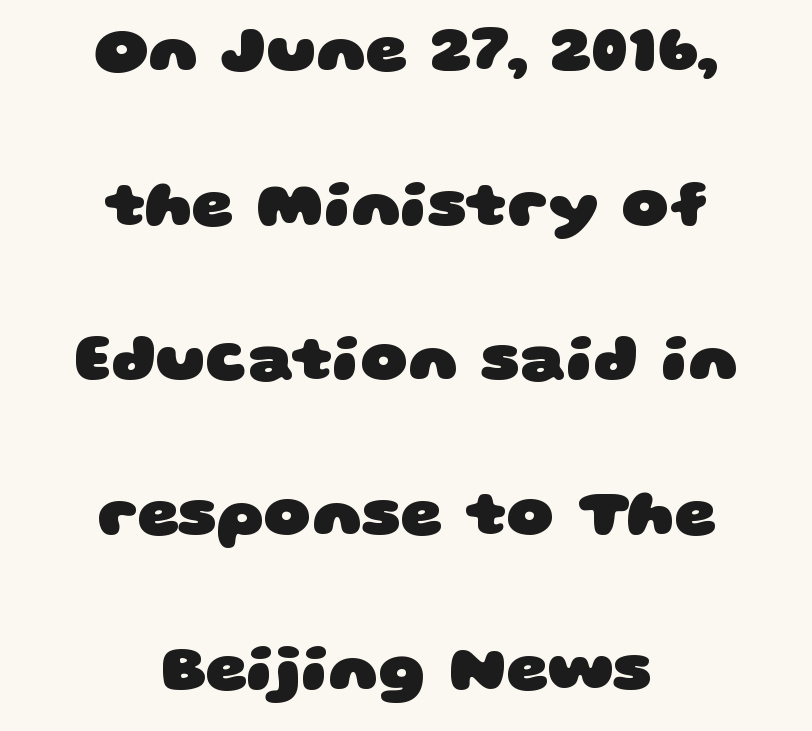
{"serif": "no", "bold": "yes", "weight": "heavy", "width": "wide", "stroke_contrast": "low", "x_height": "large", "monospaced": "no", "underline": "no", "align": "center", "line_spacing": "loose", "line_spacing_ratio": 2.38, "letter_spacing": "normal", "letter_spacing_em": 0.0, "glyph_px": 65}
